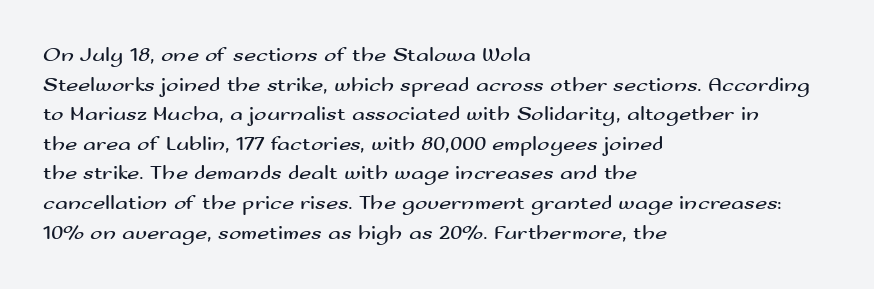
Quick note: underline off. Do the letters lean? They stand straight. The text block is weighted toward the left margin, trailing off unevenly rightward. This rendering leaves character spacing at its baseline value. Vertical spacing — default.
